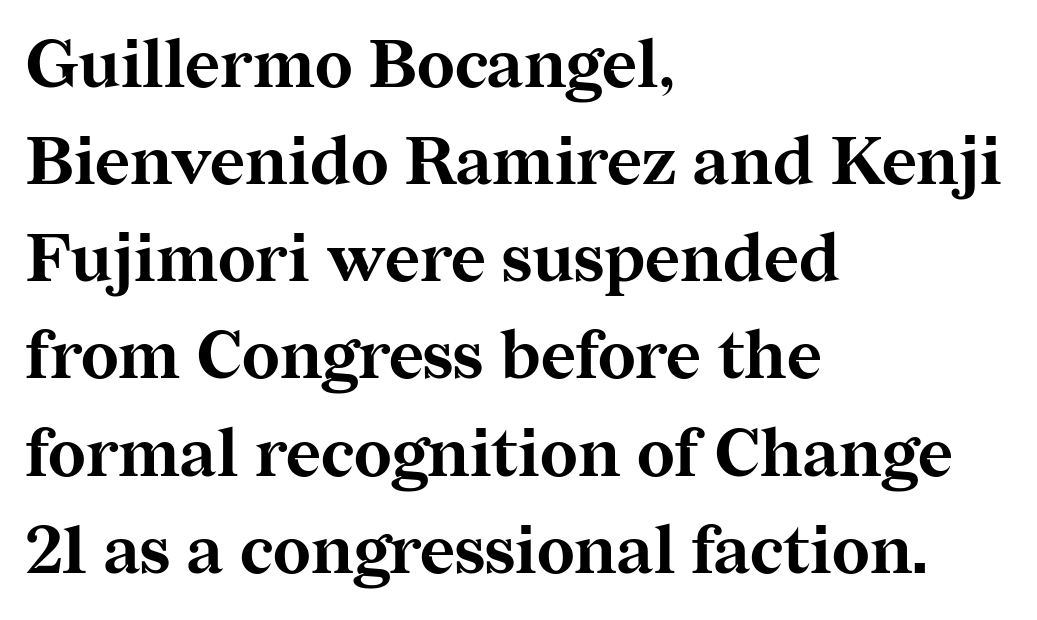
Horizontal alignment here is leftward, the default for most running prose. The letters are bold, with thick, heavy strokes. Glyph-to-glyph distance matches everyday printed text. The rendering uses a moderate line-height, typical for paragraphs. You could not count columns in this text — the font is proportionally spaced.
